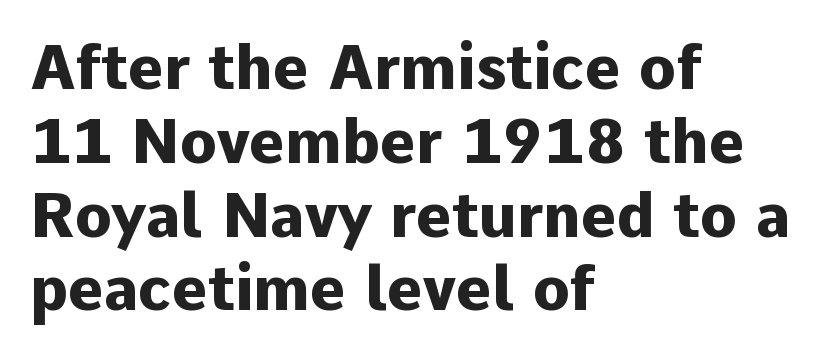
{"serif": "no", "italic": "no", "bold": "yes", "weight": "heavy", "width": "normal", "stroke_contrast": "low", "x_height": "medium", "monospaced": "no", "underline": "no", "align": "left", "line_spacing_ratio": 1.21, "letter_spacing": "normal", "letter_spacing_em": 0.0, "glyph_px": 61}
